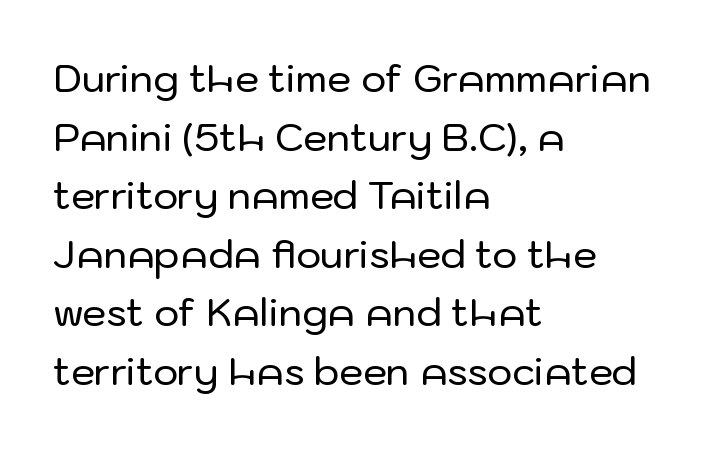
The image shows 38 px sans-serif type, upright; set left-aligned, normal line spacing (1.54x), normal letter spacing, not underlined; low stroke contrast and a medium x-height.
